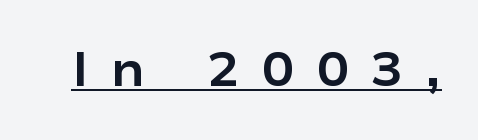
Is this a fixed-width face? No — the glyphs have proportional, varying widths. The passage shown is emphatically bold. A baseline rule has been typeset under these characters. Each word looks stretched out because of the extra space between its letters.
